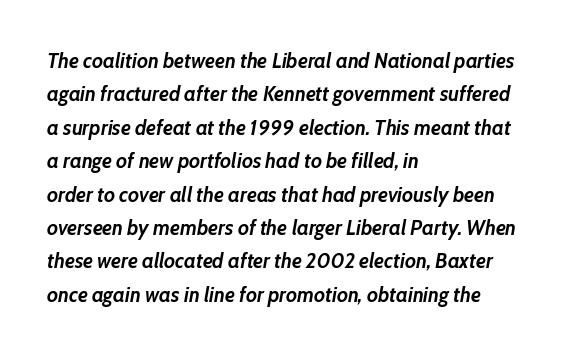
Q: Is the text bold? A: Yes.
Q: Is the text italic (slanted)? A: Yes, it leans right by about 10 degrees.
Q: Is the text underlined? A: No.
Q: How is the paragraph aligned? A: Left-aligned.
Q: Is the spacing between letters normal or unusually wide? A: Normal.
Q: Is the spacing between lines tight, normal or loose? A: Normal.
